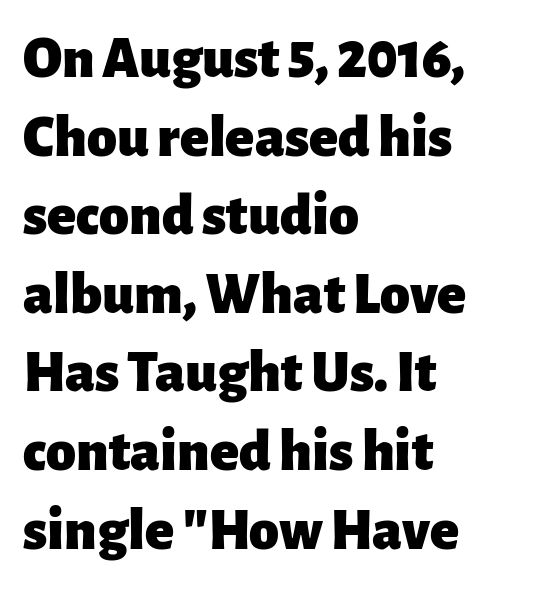
This sample has the flowing, uneven cadence of proportional lettering. A full-strength bold gives these letters their thick strokes. Bare-footed words on every line. Examine the stroke ends and you'll find no serifs. The rendering uses a moderate line-height, typical for paragraphs.
